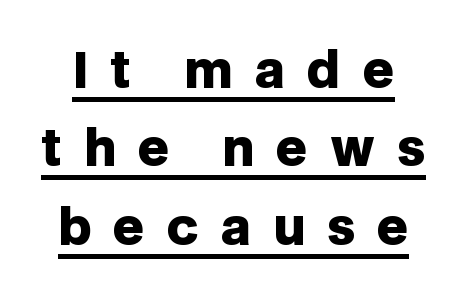
A typesetter would call this proportional, since set widths differ per character. A rule runs beneath these lines of type. The sample has been set heavy, in full bold. How are the letters spaced? Widely, with obvious added tracking.
